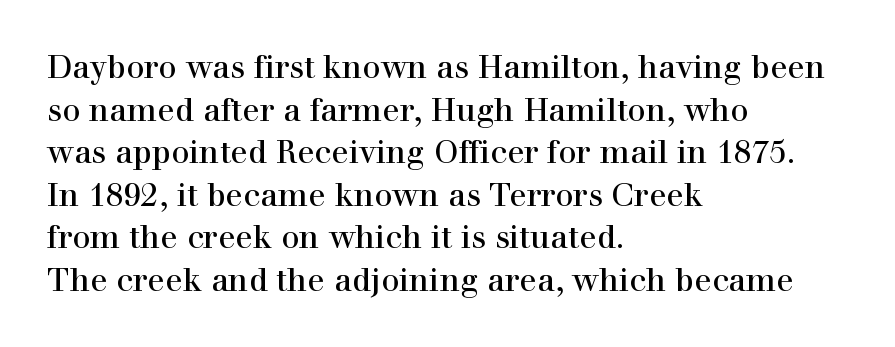
The face used here is rendered with its standard letterfit. Teacher's note: observe the even left margin — that is flush-left alignment. You could not count columns in this text — the font is proportionally spaced. Horizontal bands of white between lines are of average thickness. The area under the type is left untouched.
